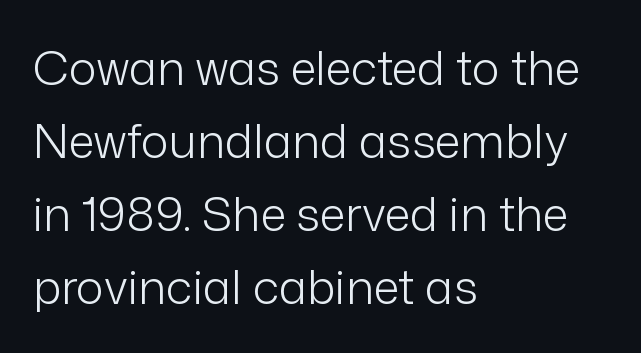
{"serif": "no", "italic": "no", "bold": "no", "weight": "light", "width": "normal", "stroke_contrast": "low", "x_height": "medium", "monospaced": "no", "underline": "no", "align": "left", "line_spacing": "normal", "line_spacing_ratio": 1.55, "letter_spacing": "normal", "letter_spacing_em": 0.0, "glyph_px": 47}
